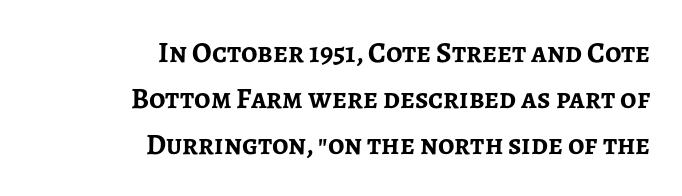
The passage shown stacks its lines at a standard gap. Here the glyphs are tracked normally, forming tight word shapes. Plenty of ink on the page — the face is bold. These lines stack with their right ends in a neat column. The specimen omits any rule beneath the text block's lines. Typographically, this falls in the sans-serif category.
